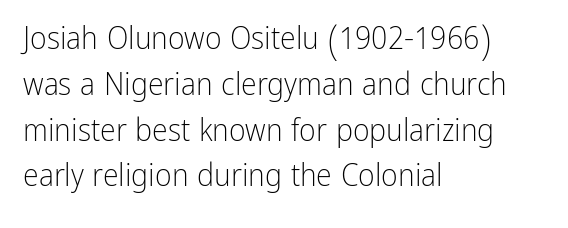
The image shows 32 px light, condensed sans-serif type, upright; set left-aligned, normal line spacing (1.43x), normal letter spacing, not underlined; low stroke contrast and a medium x-height.
